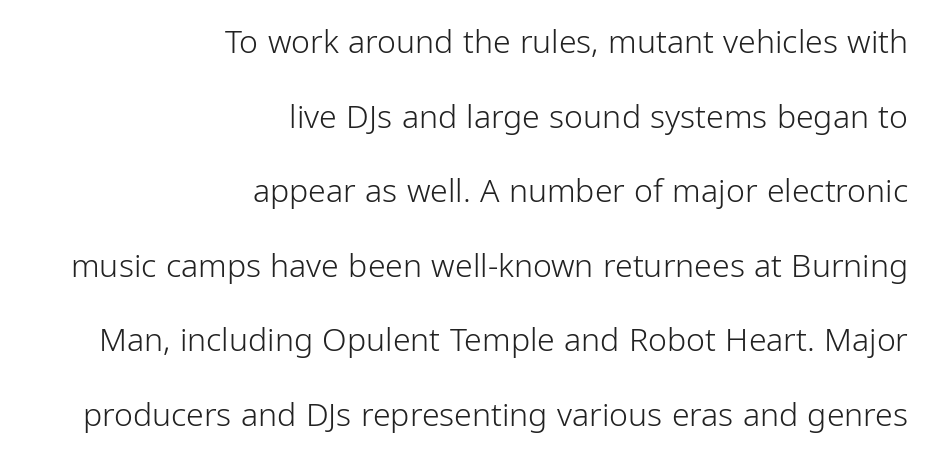
The image shows 32 px light sans-serif type, upright; set right-aligned, loose line spacing (2.33x), normal letter spacing, not underlined; low stroke contrast and a medium x-height.
